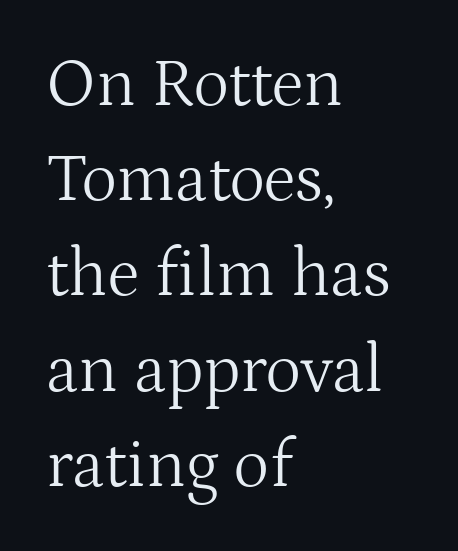
Q: Is the text bold? A: No.
Q: Is the text italic (slanted)? A: No, it is upright.
Q: Is the typeface a serif or a sans-serif typeface? A: Serif.
Q: Is the text underlined? A: No.
Q: How is the paragraph aligned? A: Left-aligned.
Q: Is the spacing between letters normal or unusually wide? A: Normal.
Q: Is the spacing between lines tight, normal or loose? A: Normal.
Q: Width (condensed, normal, or wide)? A: Normal.
Q: Stroke contrast? A: Medium.
Q: x-height? A: Medium.
Q: Monospaced? A: No.
